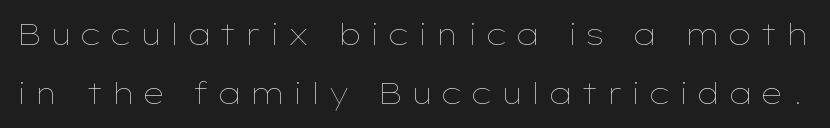
Weight: not bold — regular or lighter. When letters stand straight like this, we call the style roman or upright. The specimen omits any rule beneath the text block's lines. Proportional: the letters do not fall into vertical columns. Characters follow at a spacing far wider than the type designer built in.
